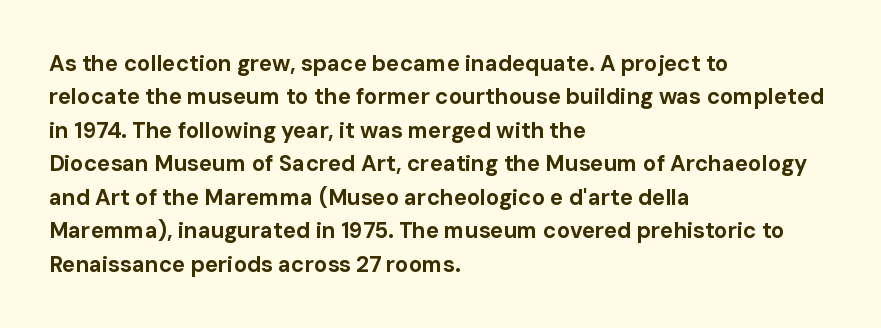
The strip under each line holds only bare page. Between one letter and the next there's only the usual sliver of space. Is there any slant? The stems are plumb. Plenty of ink on the page — the face is bold. Leading matches the norm, producing a regular column.
